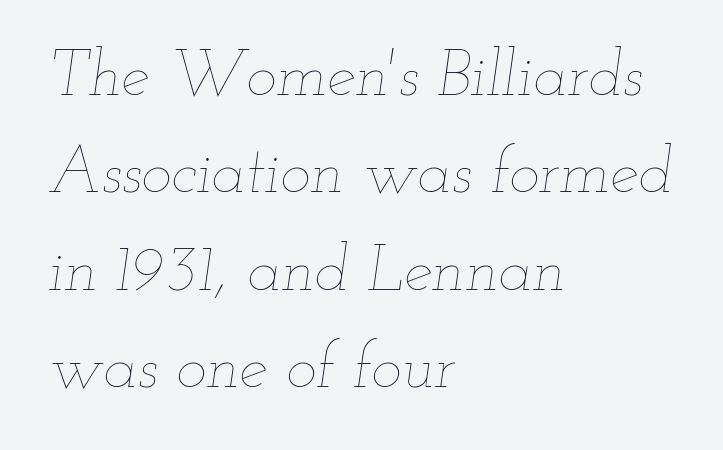
The image shows 64 px thin, wide type, italic (leaning right); set left-aligned, normal line spacing (1.52x), normal letter spacing, not underlined; low stroke contrast and a small x-height.
